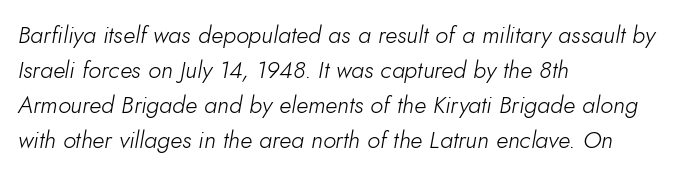
Q: Is the text bold? A: No.
Q: Is the text italic (slanted)? A: Yes, it leans right by about 10 degrees.
Q: Is the text underlined? A: No.
Q: How is the paragraph aligned? A: Left-aligned.
Q: Is the spacing between letters normal or unusually wide? A: Normal.
Q: Is the spacing between lines tight, normal or loose? A: Normal.
